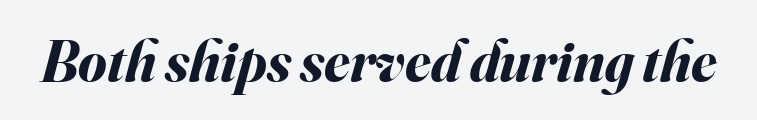
{"italic": "yes", "lean": "right", "slant_degrees": 16, "bold": "yes", "weight": "bold", "width": "normal", "stroke_contrast": "medium", "x_height": "small", "monospaced": "no", "underline": "no", "letter_spacing": "normal", "letter_spacing_em": 0.0, "glyph_px": 58}
